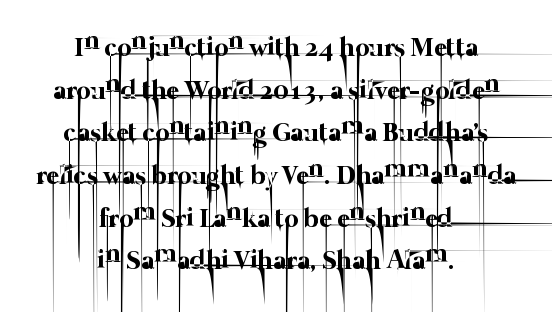
Anything drawn beneath the words? Only blank space. Glyph-to-glyph distance matches everyday printed text. Vertical stems look standard width or narrower in stroke. The lines in this sample share a center point and differ in where they start and stop. Each new line begins a customary step beneath the previous one.
